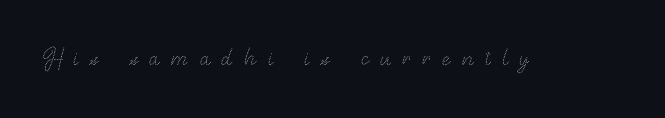
The image shows 31 px thin type; set unusually wide letter spacing (+0.37 em), not underlined; medium stroke contrast and a small x-height.
